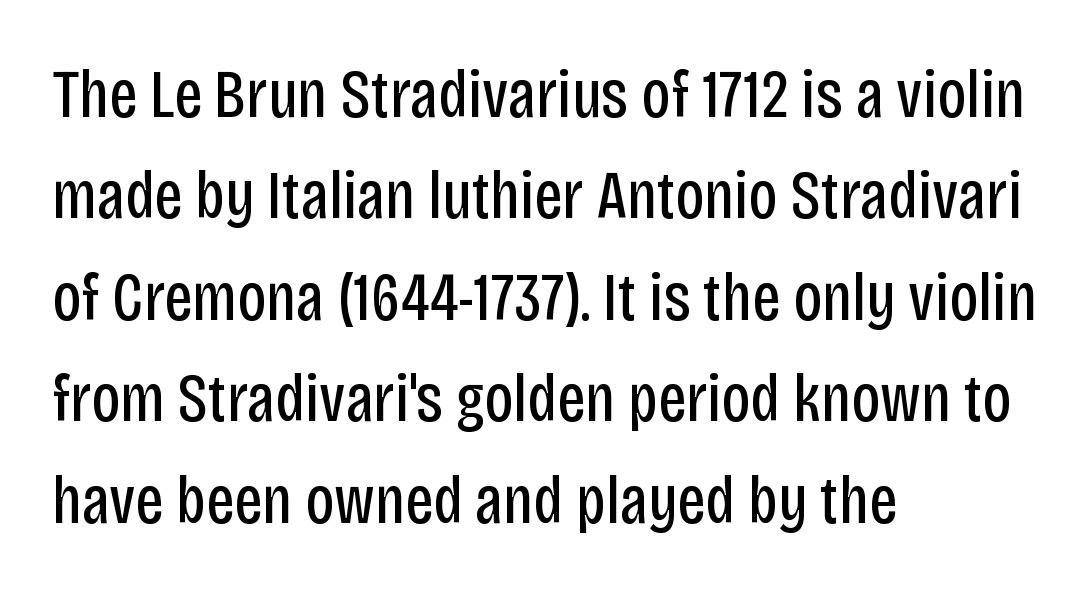
The image shows 69 px regular-weight, condensed sans-serif type, upright; set left-aligned, normal line spacing (1.47x), normal letter spacing, not underlined; low stroke contrast and a large x-height.
